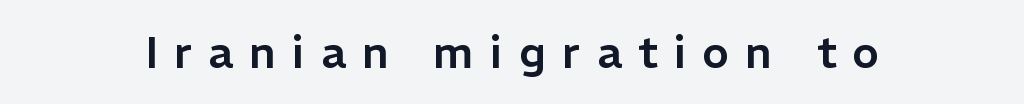
Check where the strokes stop: nothing finishes them off — pure sans. Students, note that the glyphs here are deliberately spaced far apart. The rendering uses natural spacing where letterforms have individual widths. Rule under the text: the space is simply empty. Posture: straight, roman, zero tilt.
